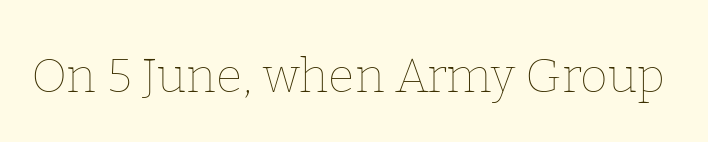
{"italic": "no", "bold": "no", "weight": "thin", "width": "normal", "stroke_contrast": "low", "x_height": "medium", "monospaced": "no", "underline": "no", "letter_spacing": "normal", "letter_spacing_em": 0.0, "glyph_px": 48}
